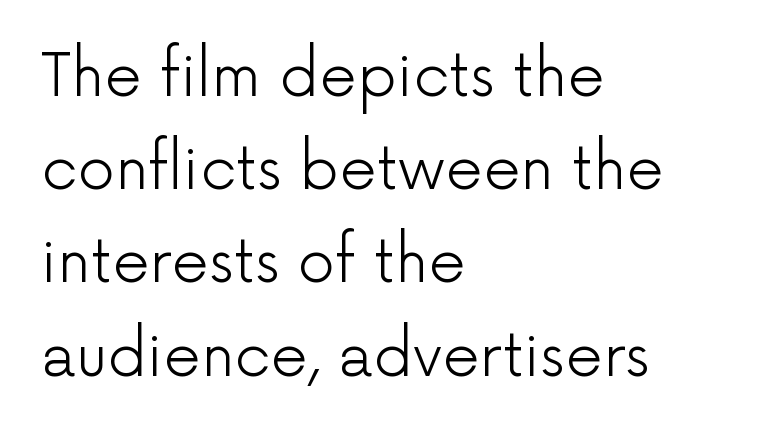
{"serif": "no", "italic": "no", "bold": "no", "weight": "light", "width": "normal", "stroke_contrast": "low", "x_height": "medium", "monospaced": "no", "underline": "no", "align": "left", "line_spacing": "normal", "line_spacing_ratio": 1.58, "letter_spacing": "normal", "letter_spacing_em": 0.0, "glyph_px": 59}
